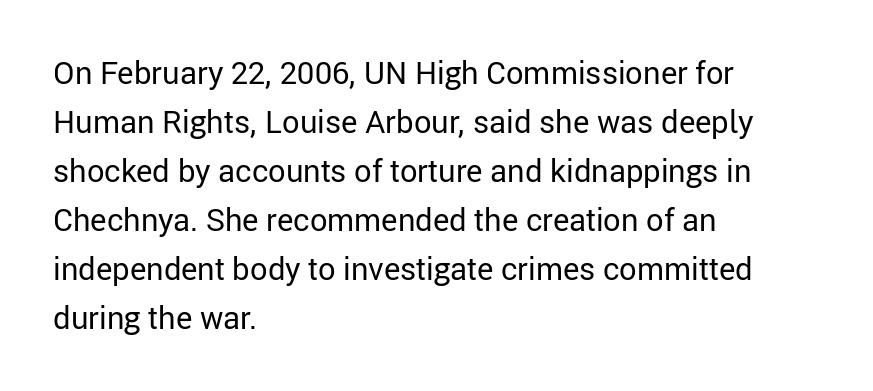
{"serif": "no", "italic": "no", "bold": "no", "weight": "regular", "width": "normal", "stroke_contrast": "low", "x_height": "medium", "monospaced": "no", "underline": "no", "align": "left", "line_spacing": "normal", "line_spacing_ratio": 1.58, "letter_spacing": "normal", "letter_spacing_em": 0.0, "glyph_px": 31}
